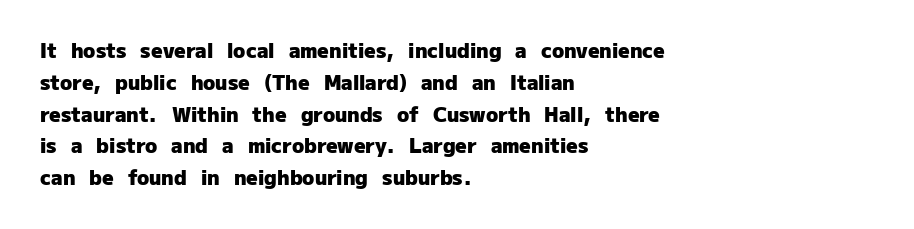
The image shows 20 px bold type, upright; set left-aligned, normal line spacing (1.59x), normal letter spacing, not underlined.
